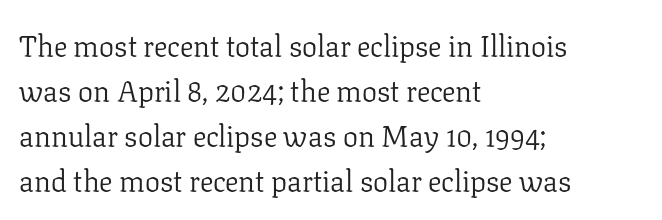
Q: Is the text bold? A: No.
Q: Is the text italic (slanted)? A: No, it is upright.
Q: Is the typeface a serif or a sans-serif typeface? A: Serif.
Q: Is the text underlined? A: No.
Q: How is the paragraph aligned? A: Left-aligned.
Q: Is the spacing between letters normal or unusually wide? A: Normal.
Q: Is the spacing between lines tight, normal or loose? A: Normal.
Q: Width (condensed, normal, or wide)? A: Normal.
Q: Stroke contrast? A: Low.
Q: x-height? A: Medium.
Q: Monospaced? A: No.
